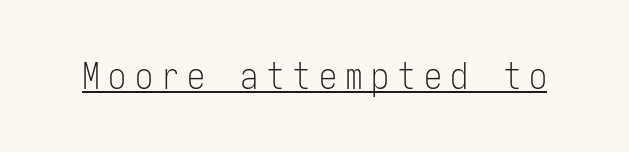
Q: Is the text bold? A: No.
Q: Is the text italic (slanted)? A: No, it is upright.
Q: Is the typeface a serif or a sans-serif typeface? A: Sans-serif.
Q: Is the text underlined? A: Yes.
Q: Is the spacing between letters normal or unusually wide? A: Unusually wide.
Q: Width (condensed, normal, or wide)? A: Condensed.
Q: Stroke contrast? A: Low.
Q: x-height? A: Medium.
